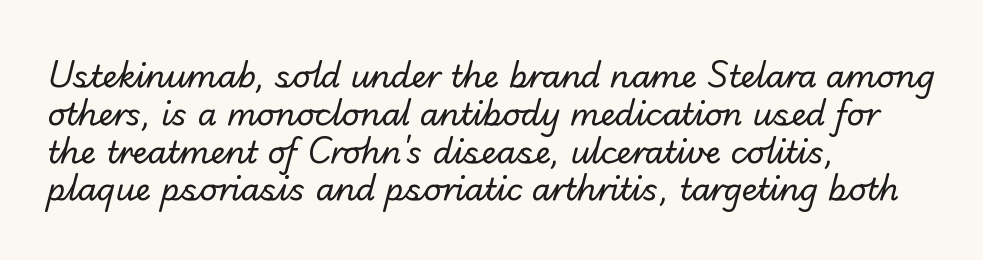
The image shows 31 px regular-weight sans-serif type; set left-aligned, line spacing 1.22x, normal letter spacing, not underlined; low stroke contrast and a small x-height.
